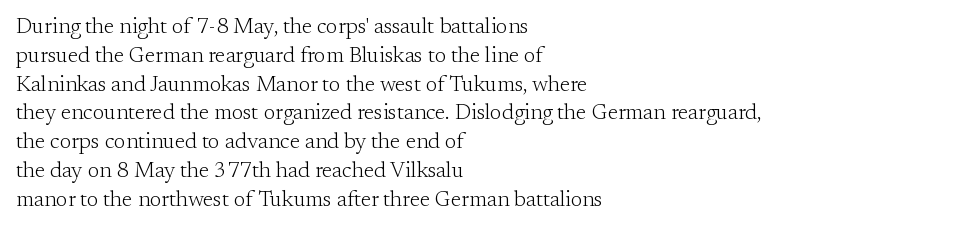
Q: Is the text bold? A: No.
Q: Is the text italic (slanted)? A: No, it is upright.
Q: Is the text underlined? A: No.
Q: How is the paragraph aligned? A: Left-aligned.
Q: Is the spacing between letters normal or unusually wide? A: Normal.
Q: Is the spacing between lines tight, normal or loose? A: Normal.
